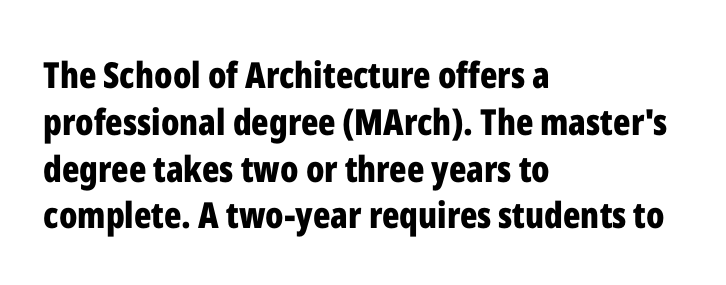
The lettering stays uniformly vertical, giving the passage a roman look. Do the characters align in a grid? No, the font is proportional. How would I describe the line gaps? Plain and ordinary. Plenty of ink on the page — the face is bold. Layout note: lines flush left. Nothing unusual about the tracking: characters are spaced as the font intends.
